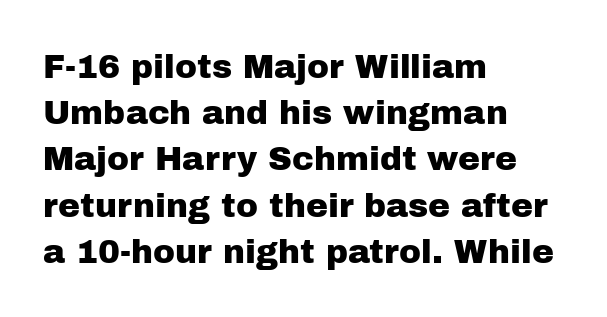
No extra tracking has been applied to these lines. Each letter keeps its own natural width here, so spacing adapts to shape. It's the straight-up-and-down kind of type. Each new line begins a customary step beneath the previous one. Has an underline been added? It has not. Is the block centered? No — it sits flush against the left margin.
